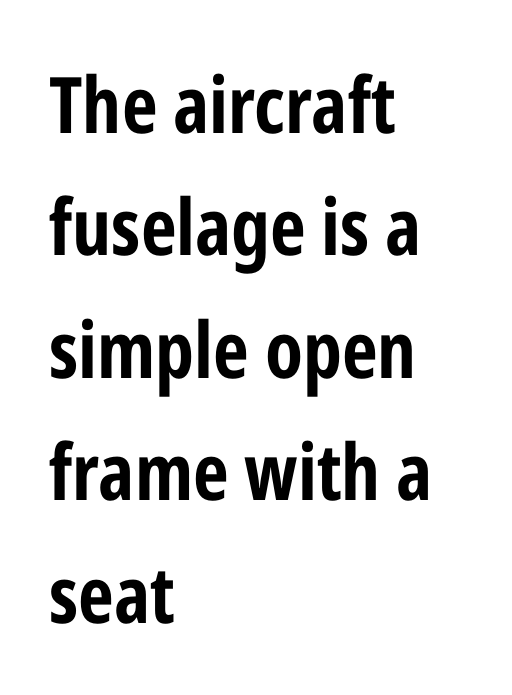
The image shows 78 px bold, condensed sans-serif type, upright; set left-aligned, normal line spacing (1.57x), normal letter spacing, not underlined; low stroke contrast and a medium x-height.
